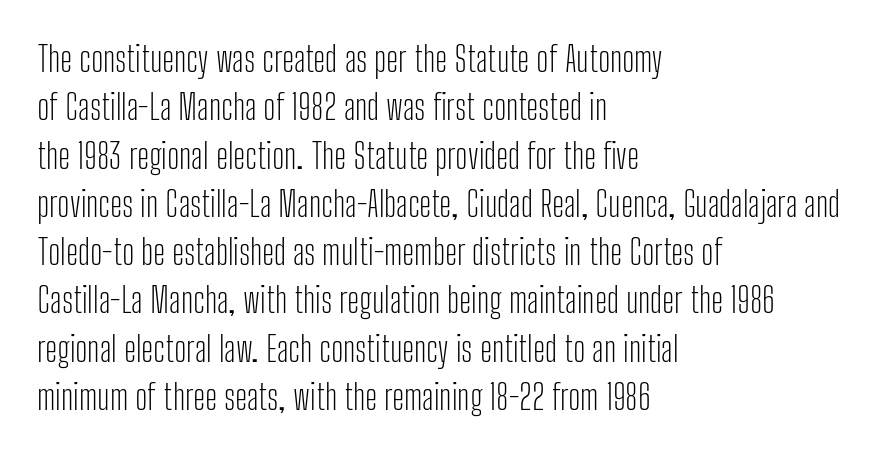
The image shows 35 px light, condensed sans-serif type, upright; set left-aligned, normal line spacing (1.38x), normal letter spacing, not underlined; low stroke contrast and a medium x-height.
